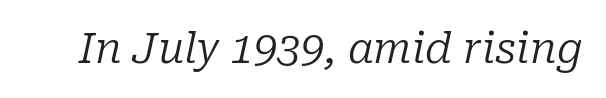
The image shows 42 px regular-weight serif type, italic (leaning right); set normal letter spacing, not underlined; low stroke contrast and a medium x-height.
